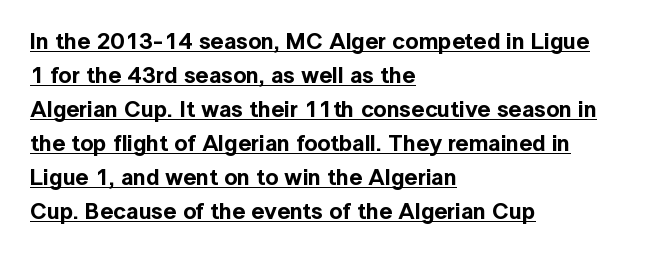
This sample keeps an unexceptional amount of space between lines. A roman cut, with each character standing at attention. A baseline rule has been typeset under these characters. Horizontal alignment here is leftward, the default for most running prose. The type is set solid horizontally, with unmodified tracking.
